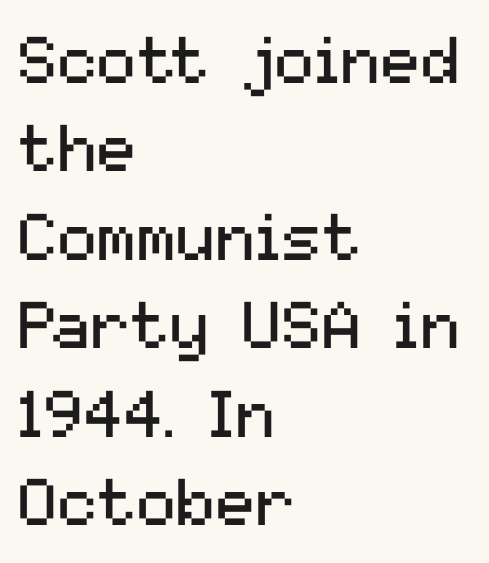
Words float on clear page, feet unadorned. The tracking reads as untouched default to a designer's eye. Unlike a traditional serif, this face leaves its strokes unadorned. Weight class: somewhere from thin through regular. A student would call this left alignment; a typographer would say flush left, rag right. Posture: straight, roman, zero tilt.
